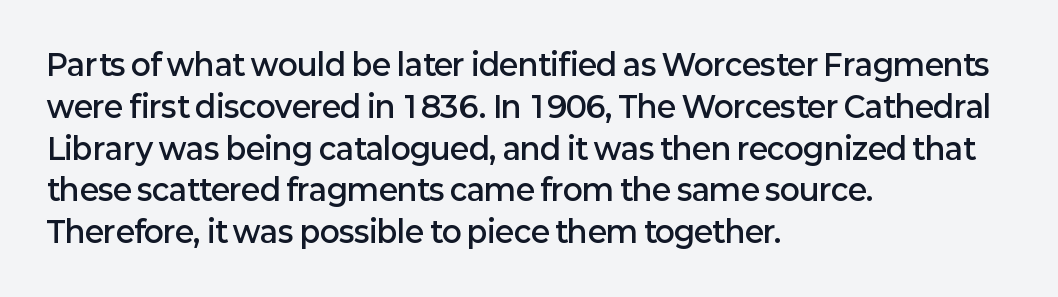
{"serif": "no", "italic": "no", "bold": "semi", "weight": "semibold", "width": "normal", "stroke_contrast": "low", "x_height": "medium", "monospaced": "no", "underline": "no", "align": "left", "line_spacing": "normal", "line_spacing_ratio": 1.44, "letter_spacing": "normal", "letter_spacing_em": 0.0, "glyph_px": 29}
